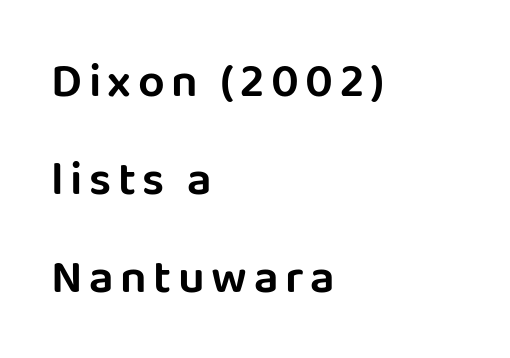
The image shows 47 px sans-serif type, upright; set left-aligned, loose line spacing (2.08x), not underlined; low stroke contrast and a large x-height.
